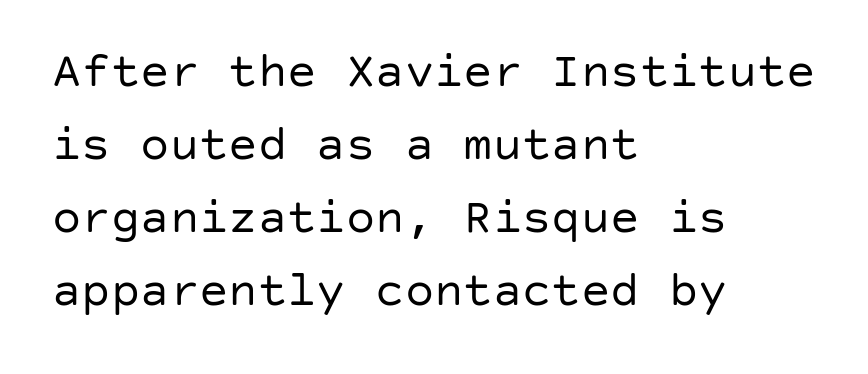
Q: Is the text bold? A: No.
Q: Is the text italic (slanted)? A: No, it is upright.
Q: Is the typeface a serif or a sans-serif typeface? A: Sans-serif.
Q: Is the text underlined? A: No.
Q: How is the paragraph aligned? A: Left-aligned.
Q: Is the spacing between letters normal or unusually wide? A: Normal.
Q: Is the spacing between lines tight, normal or loose? A: Normal.
Q: Width (condensed, normal, or wide)? A: Normal.
Q: Stroke contrast? A: Low.
Q: x-height? A: Large.
